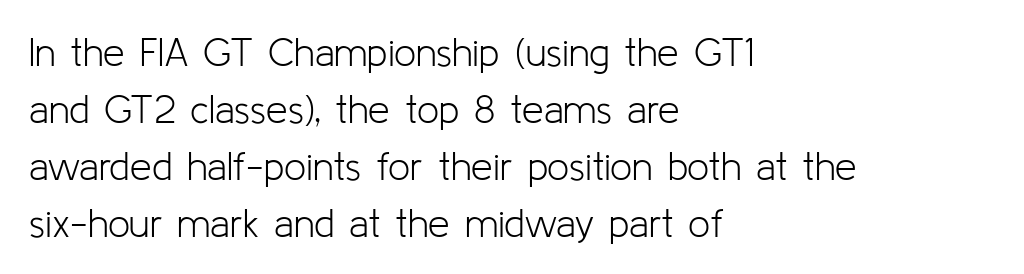
{"serif": "no", "italic": "no", "bold": "no", "weight": "light", "width": "normal", "stroke_contrast": "low", "x_height": "medium", "monospaced": "no", "underline": "no", "align": "left", "line_spacing": "normal", "line_spacing_ratio": 1.46, "letter_spacing": "normal", "letter_spacing_em": 0.0, "glyph_px": 39}
